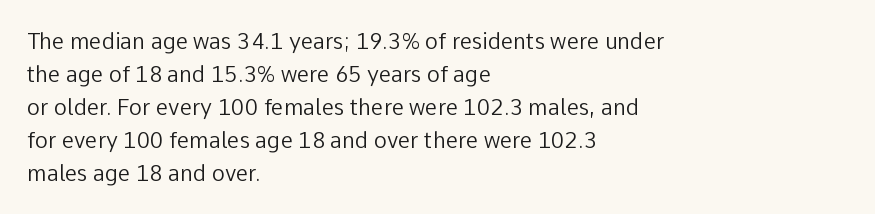
Q: Is the text bold? A: No.
Q: Is the text italic (slanted)? A: No, it is upright.
Q: Is the text underlined? A: No.
Q: How is the paragraph aligned? A: Left-aligned.
Q: Is the spacing between letters normal or unusually wide? A: Normal.
Q: Is the spacing between lines tight, normal or loose? A: Normal.
